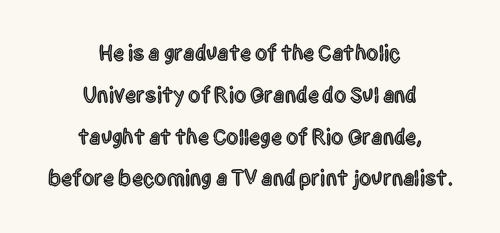
Leading: increased. Centered paragraph, ragged on both sides. The gaps between neighbouring characters are ordinary and unremarkable. Unlike italic type, these characters show no tilt at all. The zone under the glyphs is completely vacant.
